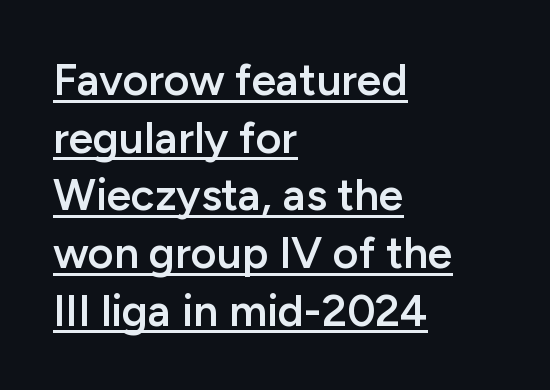
Q: Is the text bold? A: Semi-bold.
Q: Is the text italic (slanted)? A: No, it is upright.
Q: Is the typeface a serif or a sans-serif typeface? A: Sans-serif.
Q: Is the text underlined? A: Yes.
Q: How is the paragraph aligned? A: Left-aligned.
Q: Is the spacing between letters normal or unusually wide? A: Normal.
Q: Is the spacing between lines tight, normal or loose? A: Normal.
Q: Width (condensed, normal, or wide)? A: Normal.
Q: Stroke contrast? A: Low.
Q: x-height? A: Medium.
Q: Monospaced? A: No.
